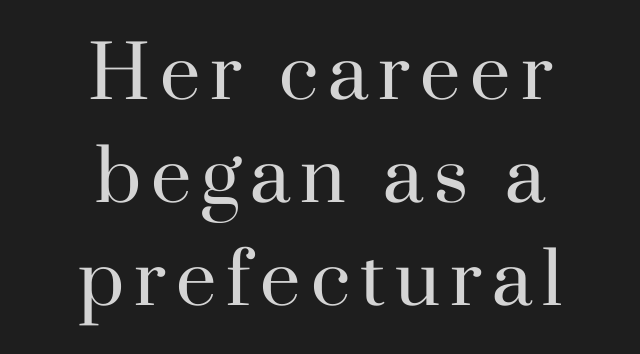
Q: Is the text bold? A: No.
Q: Is the text italic (slanted)? A: No, it is upright.
Q: Is the typeface a serif or a sans-serif typeface? A: Serif.
Q: Is the text underlined? A: No.
Q: How is the paragraph aligned? A: Centered.
Q: Is the spacing between lines tight, normal or loose? A: Normal.
Q: Width (condensed, normal, or wide)? A: Normal.
Q: Stroke contrast? A: High.
Q: x-height? A: Small.
Q: Monospaced? A: No.
